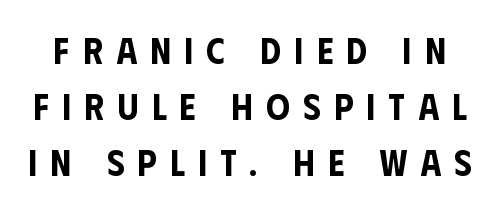
The image shows 37 px condensed sans-serif type, upright; set normal line spacing (1.52x), unusually wide letter spacing (+0.36 em), not underlined; low stroke contrast and a large x-height.
